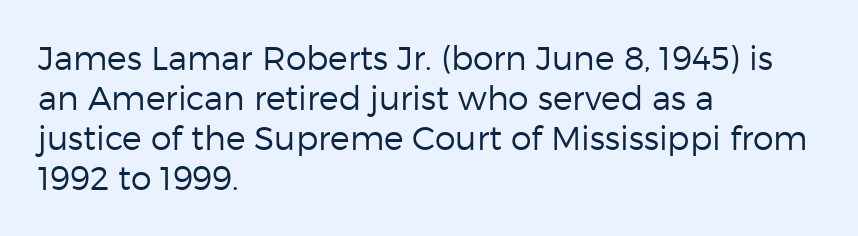
The image shows 33 px regular-weight sans-serif type, upright; set left-aligned, line spacing 1.21x, normal letter spacing, not underlined; low stroke contrast and a medium x-height.
